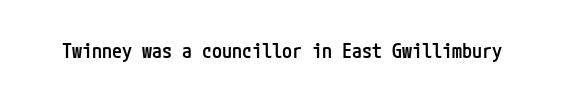
{"italic": "no", "bold": "semi", "underline": "no", "letter_spacing": "normal", "letter_spacing_em": 0.0, "glyph_px": 20}
